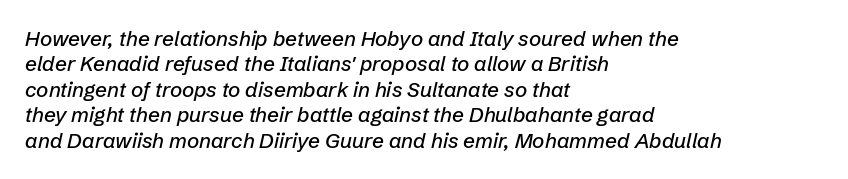
{"italic": "yes", "lean": "right", "slant_degrees": 12, "underline": "no", "align": "left", "line_spacing_ratio": 1.21, "letter_spacing": "normal", "letter_spacing_em": 0.0, "glyph_px": 21}
